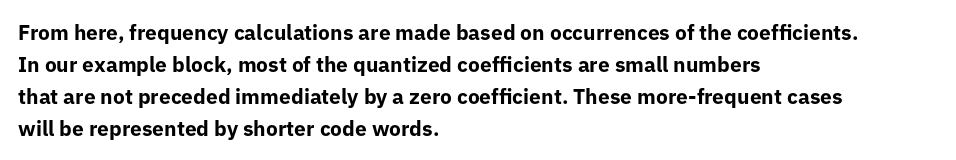
The image shows 21 px bold type, upright; set left-aligned, normal line spacing (1.52x), normal letter spacing, not underlined.
